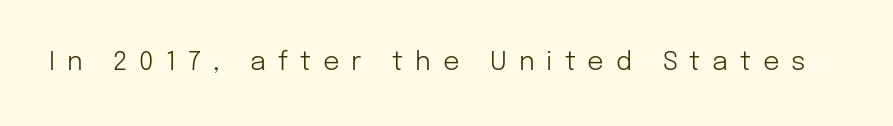
{"italic": "no", "bold": "no", "underline": "no", "letter_spacing": "wide", "letter_spacing_em": 0.46, "glyph_px": 26}
